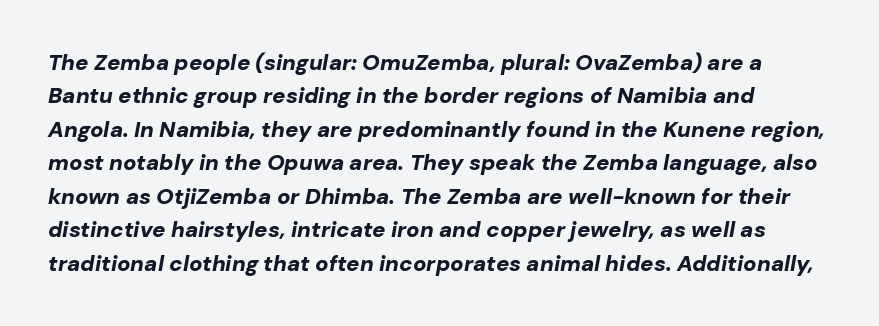
Q: Is the text bold? A: Yes.
Q: Is the text italic (slanted)? A: Yes, it leans right by about 10 degrees.
Q: Is the text underlined? A: No.
Q: Is the spacing between letters normal or unusually wide? A: Normal.
Q: Is the spacing between lines tight, normal or loose? A: Normal.
